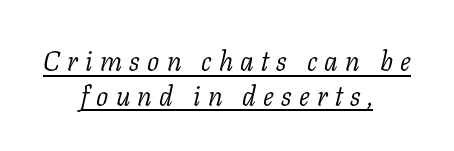
The image shows 27 px text type, italic (leaning right); set centered, normal line spacing (1.28x), unusually wide letter spacing (+0.27 em), underlined.
